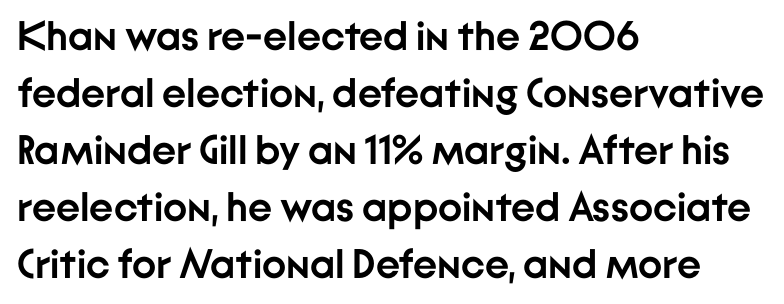
{"serif": "no", "italic": "no", "bold": "yes", "weight": "semibold", "width": "normal", "stroke_contrast": "low", "x_height": "medium", "monospaced": "no", "underline": "no", "align": "left", "line_spacing": "normal", "line_spacing_ratio": 1.39, "letter_spacing": "normal", "letter_spacing_em": 0.0, "glyph_px": 41}
